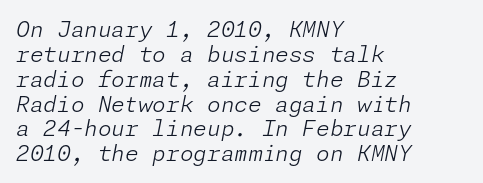
Weight: in the light-to-regular range. Anything drawn beneath the words? Only blank space. Spacing between characters is what you'd get straight out of the box. Italic? Definitely — the glyphs are oblique. The passage shown stacks its lines with hardly any gap. This sample is left-justified, so line endings fall wherever the words run out.
